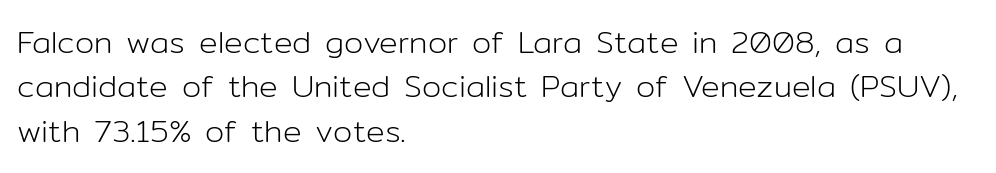
Q: Is the text bold? A: No.
Q: Is the text italic (slanted)? A: No, it is upright.
Q: Is the typeface a serif or a sans-serif typeface? A: Sans-serif.
Q: Is the text underlined? A: No.
Q: How is the paragraph aligned? A: Left-aligned.
Q: Is the spacing between letters normal or unusually wide? A: Normal.
Q: Is the spacing between lines tight, normal or loose? A: Normal.
Q: Width (condensed, normal, or wide)? A: Normal.
Q: Stroke contrast? A: Low.
Q: x-height? A: Medium.
Q: Monospaced? A: No.
